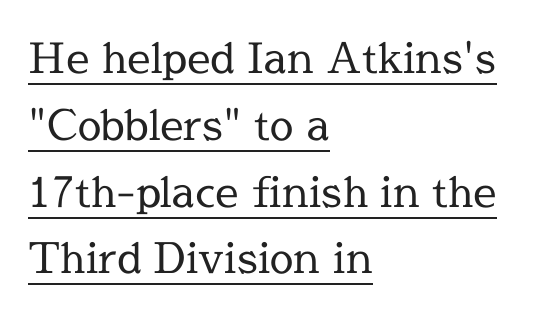
The image shows 42 px regular-weight serif type, upright; set left-aligned, normal line spacing (1.59x), normal letter spacing, underlined; a medium x-height.
